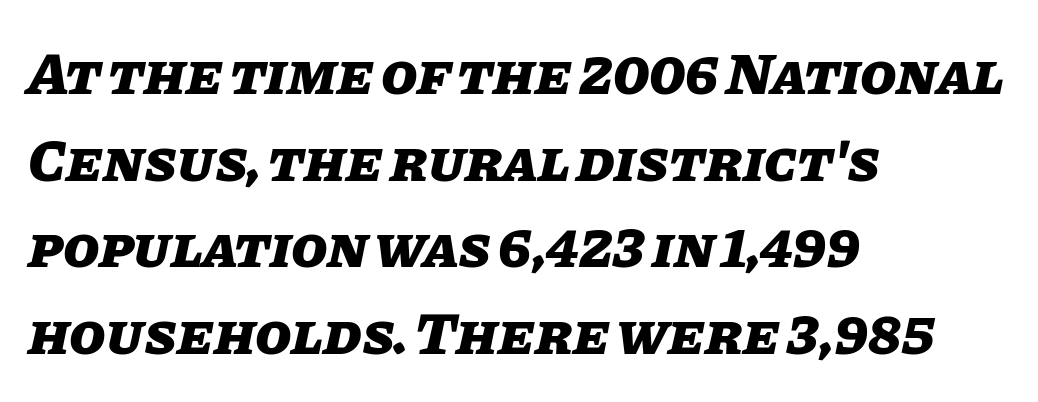
Does the weight exceed regular? Yes, all the way to bold. Compared with a centered layout, this one pins lines to the left instead. The words here are not underlined. Looking at the ascenders, they clearly lean. The face used here is proportionally spaced, like ordinary book or web type.
